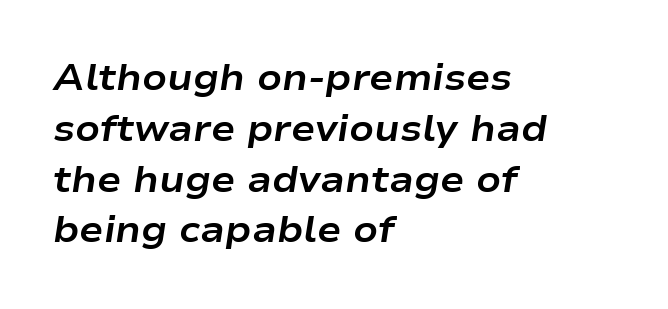
In terms of weight, the rendering is a true, heavy bold. The passage is arranged the way most books set body copy — flush left. Is this a fixed-width face? No — the glyphs have proportional, varying widths. These lines keep a tight, regular rhythm from letter to letter. If you measured baseline to baseline, you'd find a middling distance.
